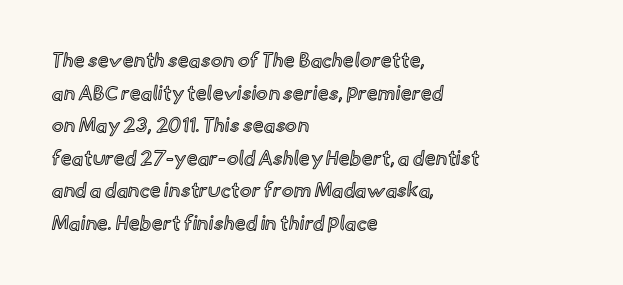
Q: Is the text italic (slanted)? A: Yes.
Q: Is the text underlined? A: No.
Q: How is the paragraph aligned? A: Left-aligned.
Q: Is the spacing between letters normal or unusually wide? A: Normal.
Q: Is the spacing between lines tight, normal or loose? A: Normal.
